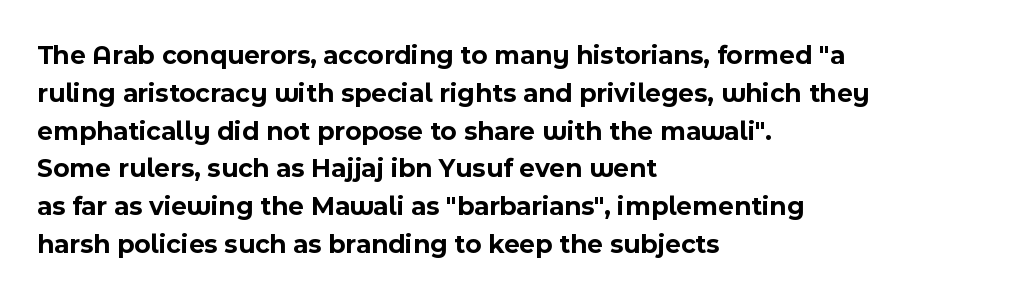
{"italic": "no", "bold": "yes", "underline": "no", "align": "left", "line_spacing": "normal", "line_spacing_ratio": 1.4, "letter_spacing": "normal", "letter_spacing_em": 0.0, "glyph_px": 27}
